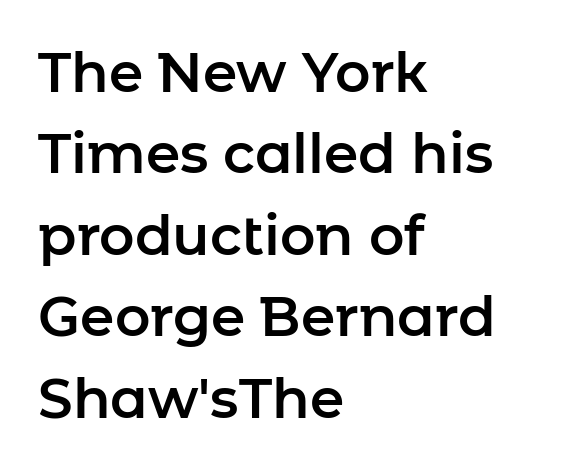
The specimen reads as upright at a glance. Note the varied advance widths — an 'i' is clearly narrower than an 'm'. All the whitespace from short lines collects on the right. The passage shown is not underscored anywhere. Nothing sits at the stroke ends, so this counts as sans-serif.
